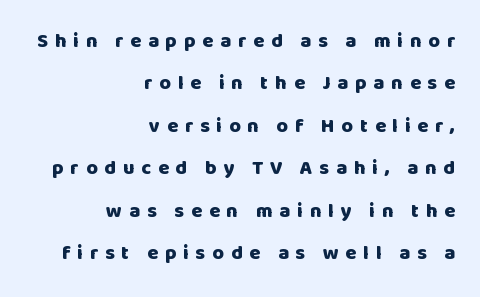
Horizontal alignment here is rightward, an uncommon choice for prose. This sample uses an upright cut, with every glyph sitting square on the baseline. What stands out about the letter spacing? Its width — letters are far apart. Airy leading. As a designer I'd log this as weight 700, bold.
